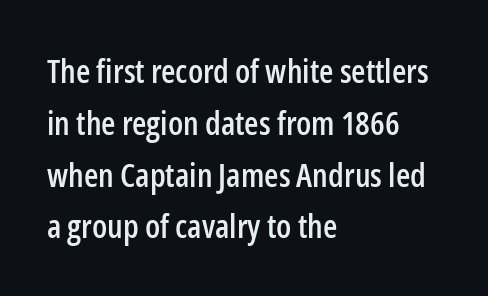
{"serif": "no", "italic": "no", "width": "condensed", "stroke_contrast": "low", "x_height": "medium", "monospaced": "no", "underline": "no", "align": "left", "line_spacing": "normal", "line_spacing_ratio": 1.57, "letter_spacing": "normal", "letter_spacing_em": 0.0, "glyph_px": 33}
